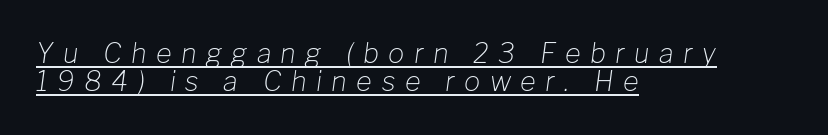
Q: Is the text bold? A: No.
Q: Is the text italic (slanted)? A: Yes, it leans right by about 8 degrees.
Q: Is the text underlined? A: Yes.
Q: How is the paragraph aligned? A: Left-aligned.
Q: Is the spacing between letters normal or unusually wide? A: Unusually wide.
Q: Is the spacing between lines tight, normal or loose? A: Tight.
